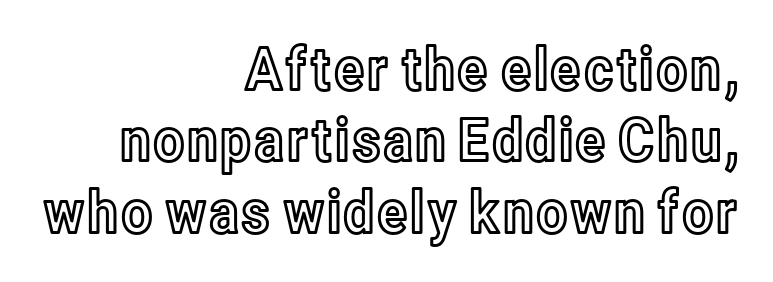
The image shows 60 px condensed type, upright; set right-aligned, line spacing 1.19x, normal letter spacing, not underlined; a medium x-height.
